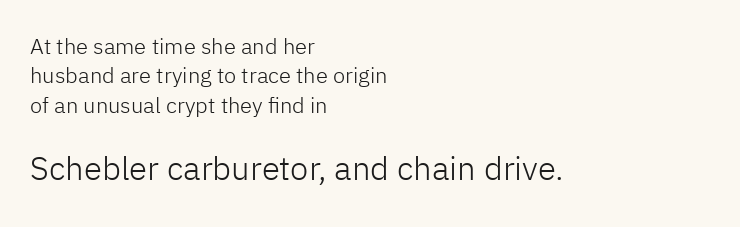
{"serif": "no", "italic": "no", "bold": "no", "weight": "light", "width": "normal", "stroke_contrast": "low", "x_height": "medium", "monospaced": "no", "underline": "no", "align": "left", "line_spacing": "normal", "line_spacing_ratio": 1.33, "letter_spacing": "normal", "letter_spacing_em": 0.0, "larger_block": "second", "size_ratio": 1.5, "glyph_px": 33}
